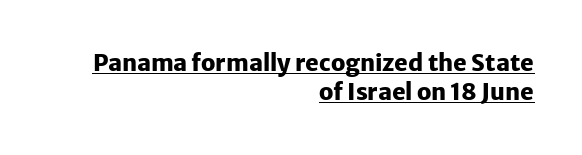
The image shows 23 px bold type, upright; set right-aligned, normal line spacing (1.25x), normal letter spacing, underlined.
